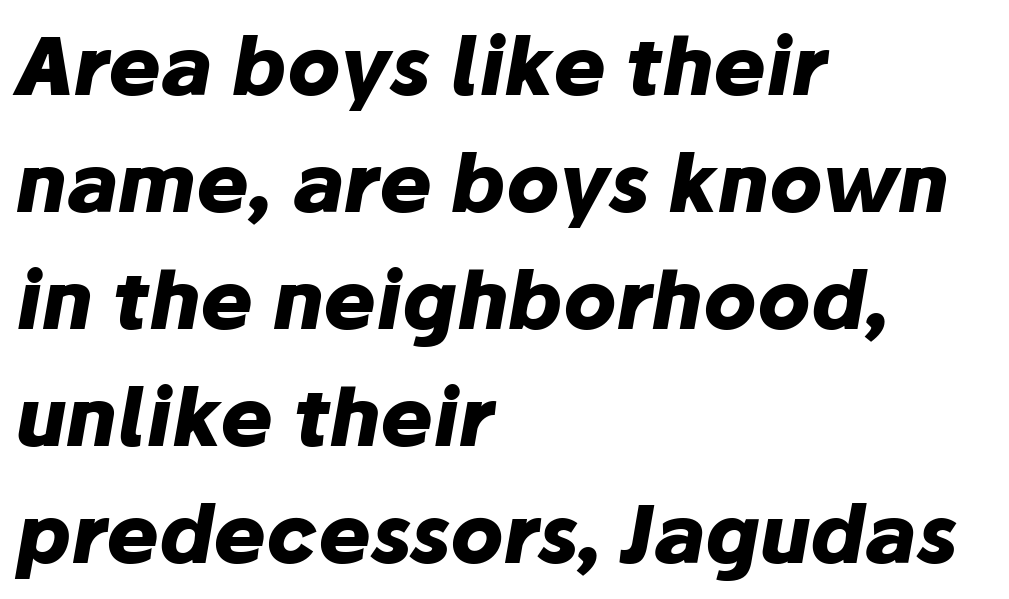
The image shows 79 px heavy type, italic (leaning right); set left-aligned, normal line spacing (1.48x), normal letter spacing, not underlined; low stroke contrast and a medium x-height.
